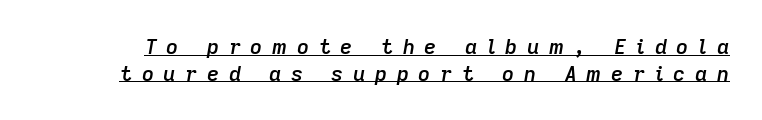
The image shows 21 px text type, italic (leaning right); set normal line spacing (1.27x), unusually wide letter spacing (+0.46 em), underlined.
